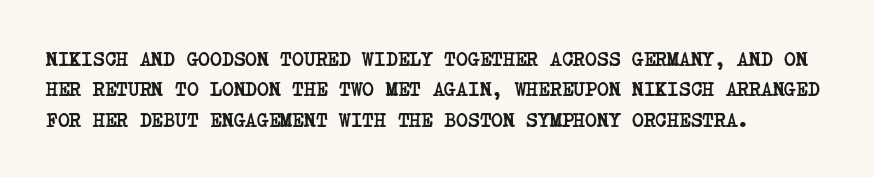
Q: Is the text bold? A: Yes.
Q: Is the text underlined? A: No.
Q: How is the paragraph aligned? A: Left-aligned.
Q: Is the spacing between letters normal or unusually wide? A: Normal.
Q: Is the spacing between lines tight, normal or loose? A: Normal.
